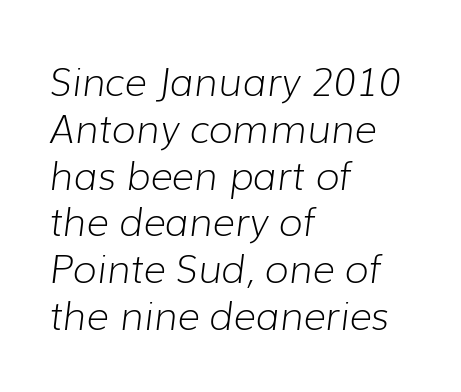
The image shows 39 px light type, italic (leaning right); set left-aligned, line spacing 1.2x, normal letter spacing, not underlined; low stroke contrast and a medium x-height.
